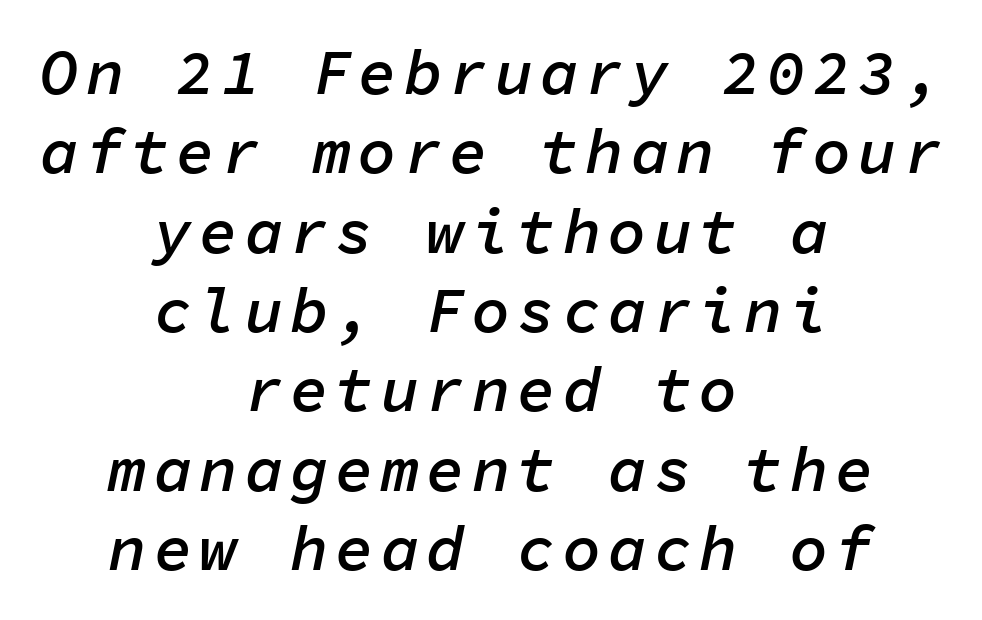
The image shows 64 px semibold type, italic (leaning right), monospaced; set centered, line spacing 1.24x, not underlined; low stroke contrast and a medium x-height.
